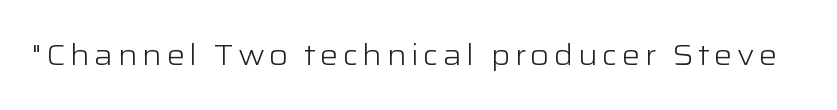
{"serif": "no", "italic": "no", "bold": "no", "weight": "light", "width": "wide", "stroke_contrast": "low", "x_height": "medium", "monospaced": "no", "underline": "no", "glyph_px": 29}
